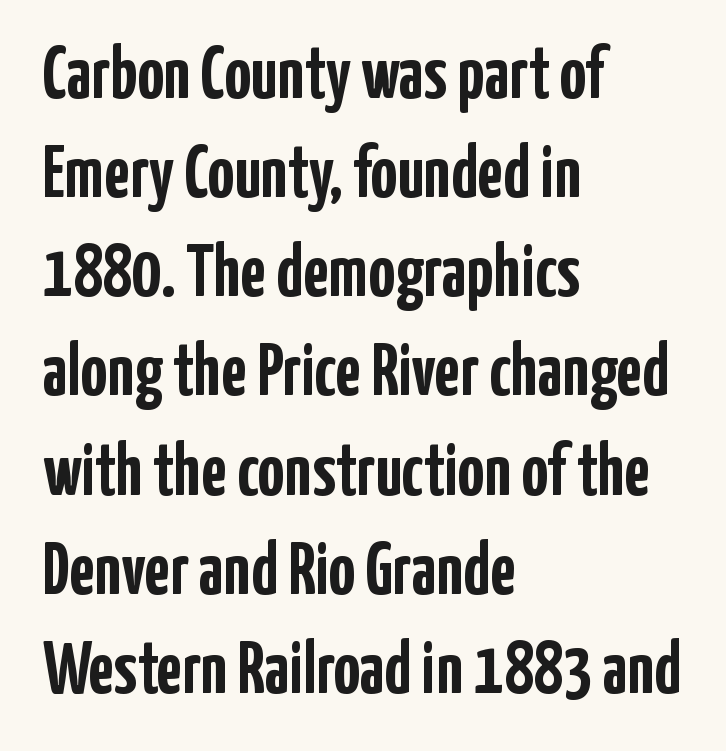
Q: Is the text bold? A: Yes.
Q: Is the text italic (slanted)? A: No, it is upright.
Q: Is the typeface a serif or a sans-serif typeface? A: Sans-serif.
Q: Is the text underlined? A: No.
Q: How is the paragraph aligned? A: Left-aligned.
Q: Is the spacing between letters normal or unusually wide? A: Normal.
Q: Is the spacing between lines tight, normal or loose? A: Normal.
Q: Width (condensed, normal, or wide)? A: Condensed.
Q: Stroke contrast? A: Low.
Q: x-height? A: Medium.
Q: Monospaced? A: No.
